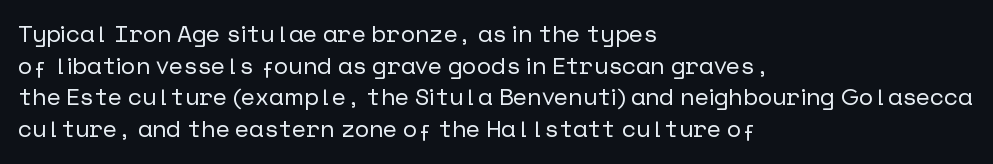
Q: Is the text italic (slanted)? A: No, it is upright.
Q: Is the text underlined? A: No.
Q: How is the paragraph aligned? A: Left-aligned.
Q: Is the spacing between letters normal or unusually wide? A: Normal.
Q: Is the spacing between lines tight, normal or loose? A: Normal.
